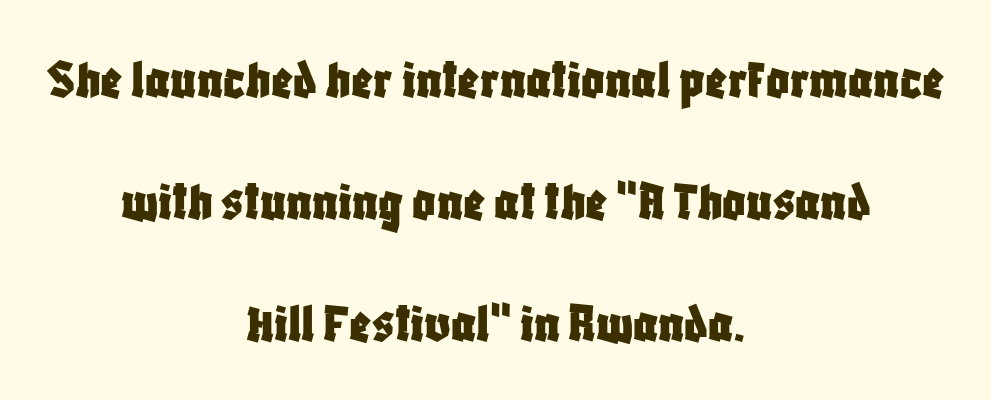
Q: Is the text italic (slanted)? A: No, it is upright.
Q: Is the typeface a serif or a sans-serif typeface? A: Sans-serif.
Q: Is the text underlined? A: No.
Q: How is the paragraph aligned? A: Centered.
Q: Is the spacing between letters normal or unusually wide? A: Normal.
Q: Is the spacing between lines tight, normal or loose? A: Loose.
Q: Width (condensed, normal, or wide)? A: Condensed.
Q: Stroke contrast? A: Low.
Q: x-height? A: Large.
Q: Monospaced? A: No.
